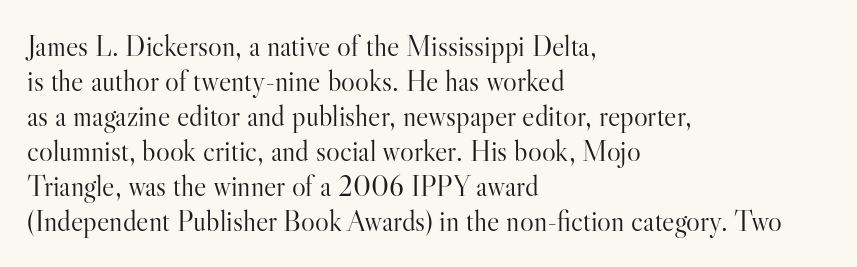
Stem width sits at or under what a default text font uses. Notice how the stems are strictly vertical — no italics here. Each row of text sits above clean, open space. In terms of letterspacing, this is plain default setting.
